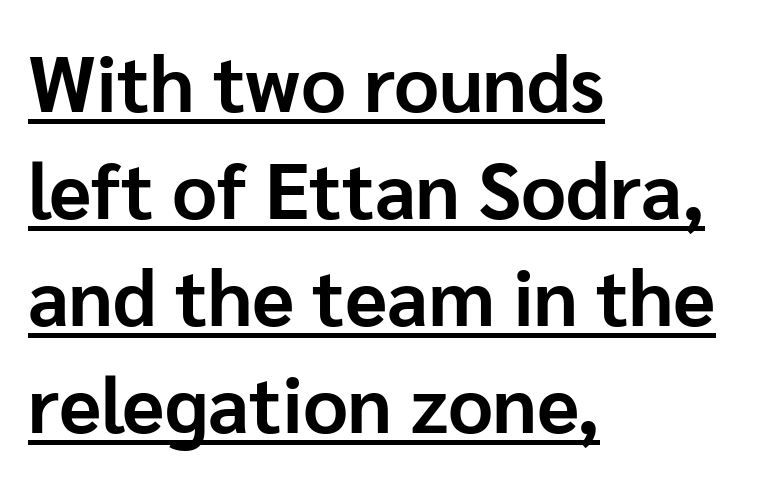
Q: Is the text bold? A: Yes.
Q: Is the text italic (slanted)? A: No, it is upright.
Q: Is the typeface a serif or a sans-serif typeface? A: Sans-serif.
Q: Is the text underlined? A: Yes.
Q: How is the paragraph aligned? A: Left-aligned.
Q: Is the spacing between letters normal or unusually wide? A: Normal.
Q: Is the spacing between lines tight, normal or loose? A: Normal.
Q: Width (condensed, normal, or wide)? A: Normal.
Q: Stroke contrast? A: Low.
Q: x-height? A: Medium.
Q: Monospaced? A: No.
